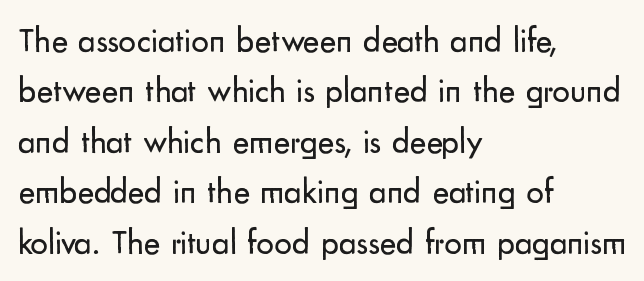
The lines are quadded left. The specimen reads as upright at a glance. Counters stay open thanks to moderate or lighter strokes. No feet cap the strokes, marking this as sans-serif type. Whoever set this chose a conventional vertical rhythm. Varying glyph widths throughout — classic text-font behaviour.
